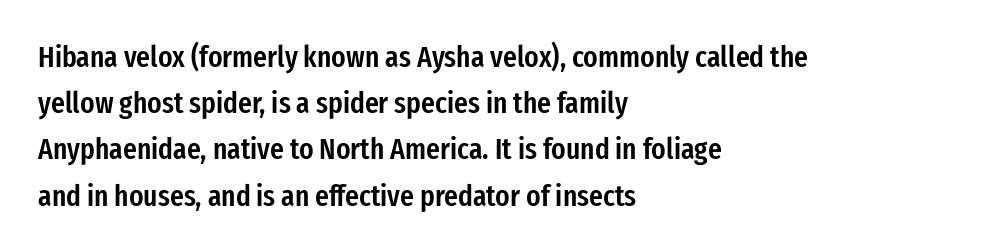
The image shows 30 px semibold, condensed sans-serif type, upright; set left-aligned, normal line spacing (1.54x), normal letter spacing, not underlined; low stroke contrast and a medium x-height.
